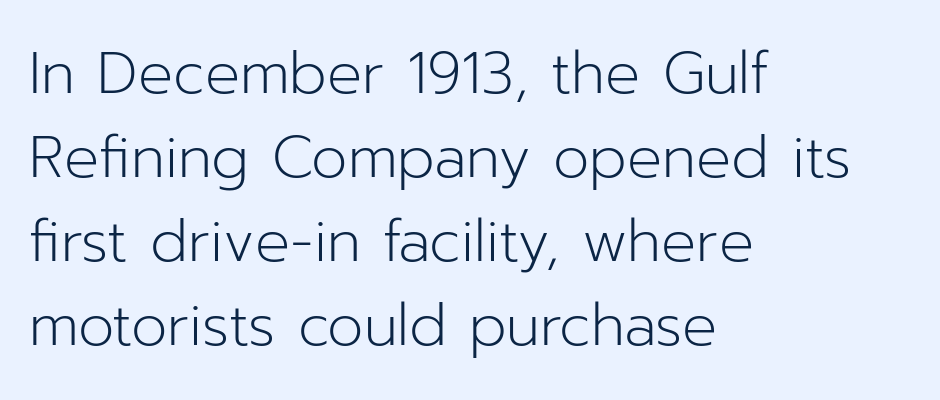
The lettering stays uniformly vertical, giving the passage a roman look. Tracking value appears to be zero — textbook default spacing. The font is comparable to plain body text, perhaps lighter. This sample has the flowing, uneven cadence of proportional lettering.
